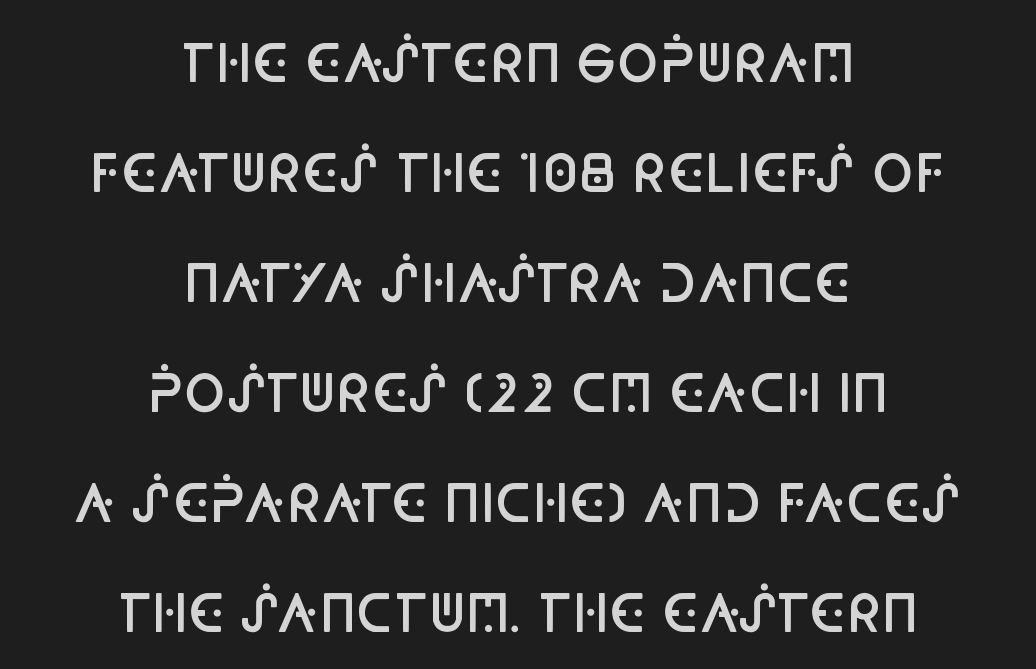
{"serif": "no", "italic": "no", "bold": "semi", "weight": "semibold", "width": "condensed", "stroke_contrast": "low", "x_height": "large", "monospaced": "no", "underline": "no", "align": "center", "line_spacing": "loose", "line_spacing_ratio": 2.2, "letter_spacing": "normal", "letter_spacing_em": 0.0, "glyph_px": 50}
